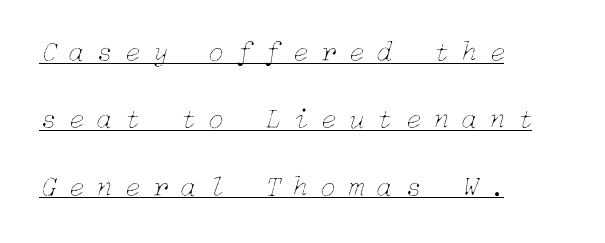
The image shows 29 px thin type, italic (leaning right); set left-aligned, loose line spacing (2.32x), unusually wide letter spacing (+0.42 em), underlined; low stroke contrast and a medium x-height.
